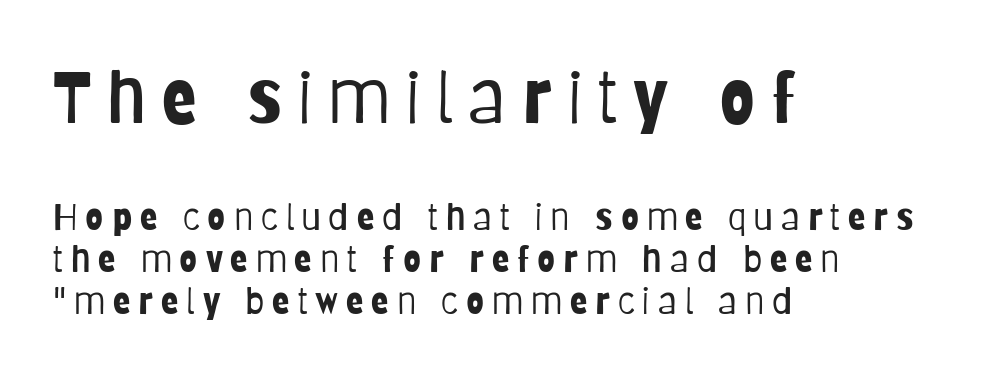
The image shows 72 px light, condensed sans-serif type, upright; set left-aligned, line spacing 1.17x, unusually wide letter spacing (+0.22 em), not underlined; the first (top) block is 2.0x larger; low stroke contrast and a large x-height.
